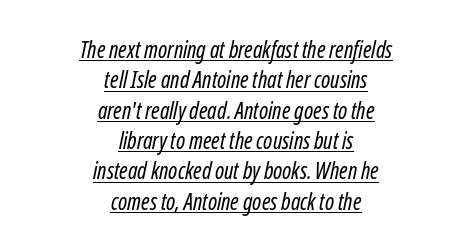
In terms of leading, this rendering sits right in the middle. The rag falls on both sides of this text block equally. Short note: letters normally spaced. Looks like someone drew a line under every word here.
